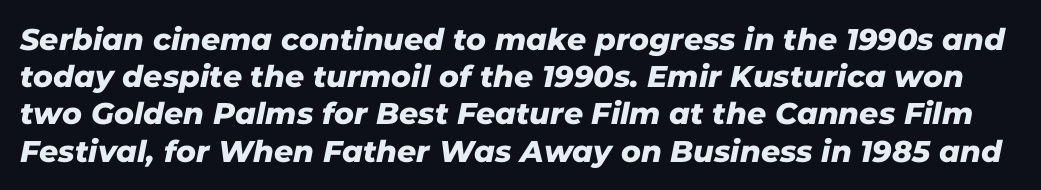
{"serif": "no", "width": "normal", "stroke_contrast": "low", "x_height": "medium", "monospaced": "no", "underline": "no", "line_spacing_ratio": 1.24, "letter_spacing": "normal", "letter_spacing_em": 0.0, "glyph_px": 30}
